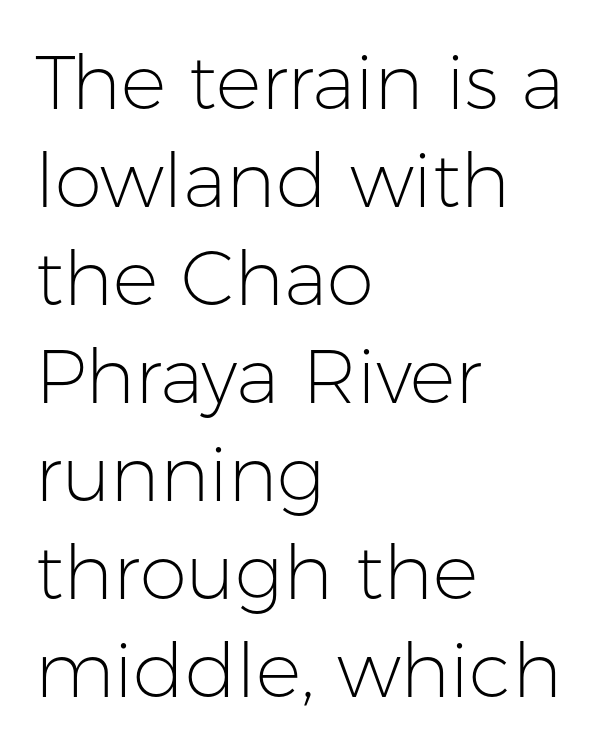
{"serif": "no", "italic": "no", "bold": "no", "weight": "light", "width": "normal", "stroke_contrast": "low", "x_height": "medium", "monospaced": "no", "underline": "no", "align": "left", "line_spacing": "normal", "line_spacing_ratio": 1.29, "letter_spacing": "normal", "letter_spacing_em": 0.0, "glyph_px": 76}
